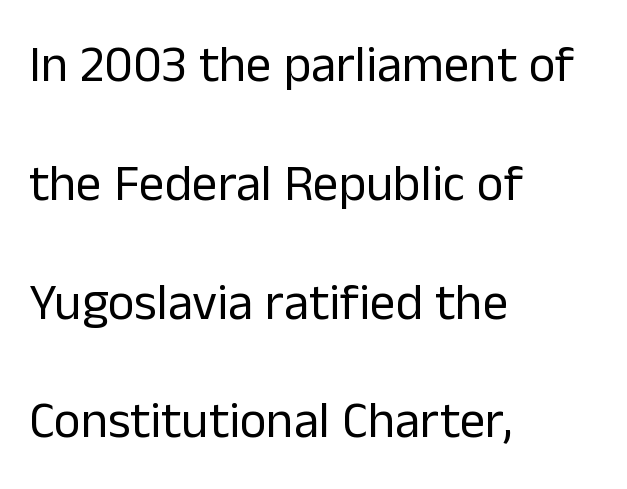
Posture: straight, roman, zero tilt. The type is set solid horizontally, with unmodified tracking. Think standard paragraph weight, or any step lighter than that. In CSS terms this would be text-align: left.
